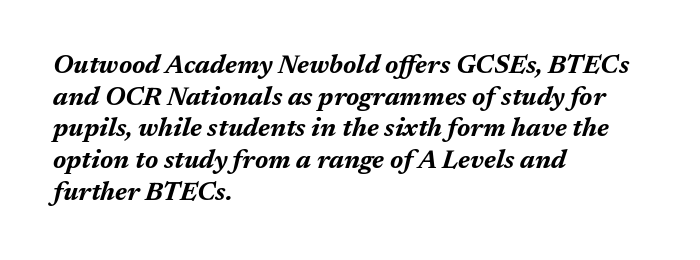
The tracking reads as untouched default to a designer's eye. Caption: bold face, heavy strokes. The rendering anchors every line to the left-hand side. The typography opts for an oblique posture over an upright one. The specimen omits any rule beneath the text block's lines.
